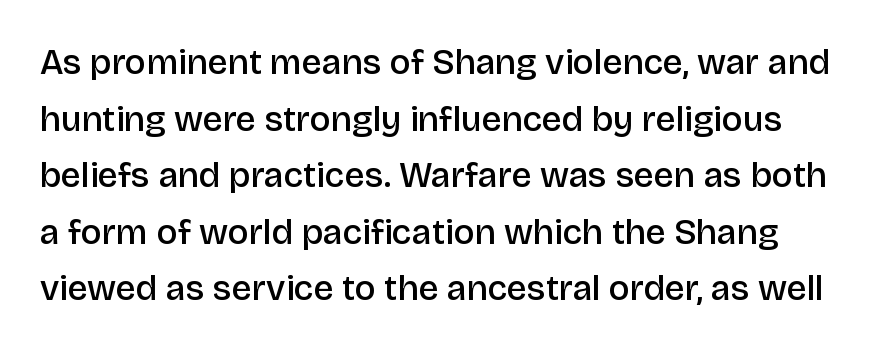
Q: Is the text bold? A: Semi-bold.
Q: Is the text italic (slanted)? A: No, it is upright.
Q: Is the typeface a serif or a sans-serif typeface? A: Sans-serif.
Q: Is the text underlined? A: No.
Q: Is the spacing between letters normal or unusually wide? A: Normal.
Q: Is the spacing between lines tight, normal or loose? A: Normal.
Q: Width (condensed, normal, or wide)? A: Normal.
Q: Stroke contrast? A: Low.
Q: x-height? A: Large.
Q: Monospaced? A: No.
